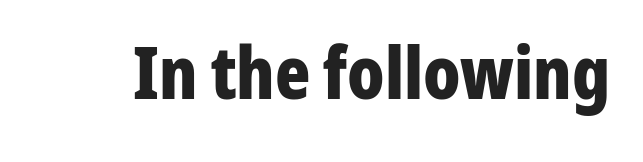
{"serif": "no", "italic": "no", "bold": "yes", "weight": "bold", "width": "condensed", "stroke_contrast": "low", "x_height": "medium", "monospaced": "no", "underline": "no", "letter_spacing": "normal", "letter_spacing_em": 0.0, "glyph_px": 73}
